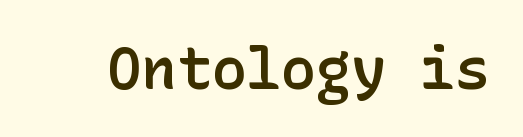
The image shows 58 px semibold sans-serif type, upright; set normal letter spacing, not underlined; low stroke contrast and a medium x-height.
